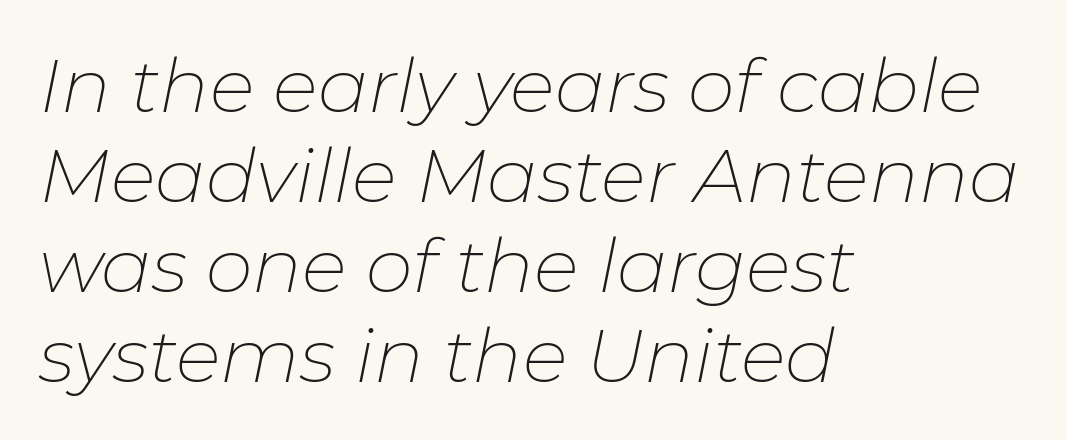
Q: Is the text bold? A: No.
Q: Is the text italic (slanted)? A: Yes, it leans right by about 11 degrees.
Q: Is the text underlined? A: No.
Q: How is the paragraph aligned? A: Left-aligned.
Q: Is the spacing between letters normal or unusually wide? A: Normal.
Q: Width (condensed, normal, or wide)? A: Normal.
Q: Stroke contrast? A: Low.
Q: x-height? A: Medium.
Q: Monospaced? A: No.
